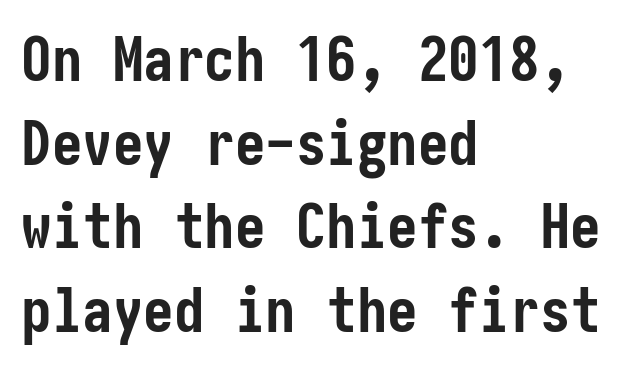
The image shows 61 px semibold, condensed sans-serif type, upright; set left-aligned, normal line spacing (1.37x), normal letter spacing, not underlined; low stroke contrast and a medium x-height.
